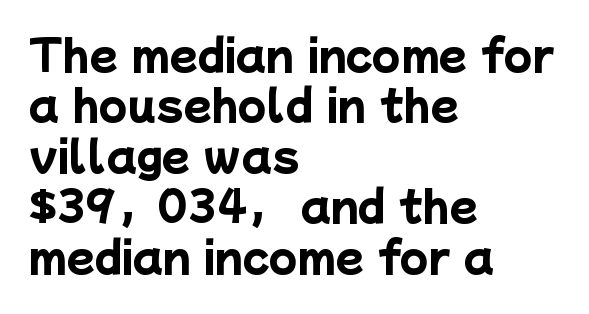
Q: Is the text bold? A: Yes.
Q: Is the typeface a serif or a sans-serif typeface? A: Sans-serif.
Q: Is the text underlined? A: No.
Q: How is the paragraph aligned? A: Left-aligned.
Q: Is the spacing between letters normal or unusually wide? A: Normal.
Q: Width (condensed, normal, or wide)? A: Normal.
Q: Stroke contrast? A: Low.
Q: x-height? A: Medium.
Q: Monospaced? A: No.
